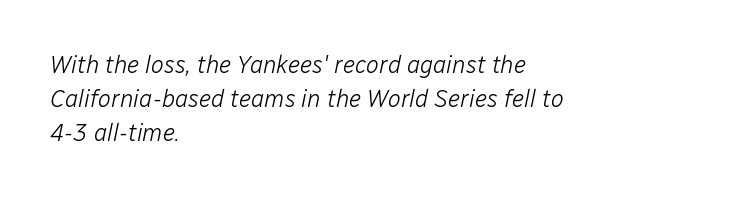
Q: Is the text bold? A: No.
Q: Is the text italic (slanted)? A: Yes, it leans right by about 12 degrees.
Q: Is the text underlined? A: No.
Q: How is the paragraph aligned? A: Left-aligned.
Q: Is the spacing between letters normal or unusually wide? A: Normal.
Q: Is the spacing between lines tight, normal or loose? A: Normal.
